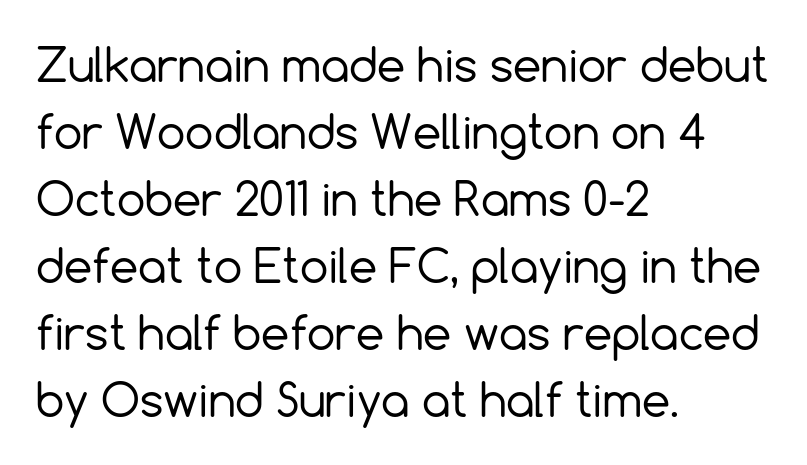
The ragged edge is on the right, which tells us the setting is flush left. The type is set solid horizontally, with unmodified tracking. Vertical spacing — default. A typesetter would mark this as roman, not italic. Think of a printed novel: that variable character pitch is what you see here. Bold? No — there's no thickening of the strokes.
